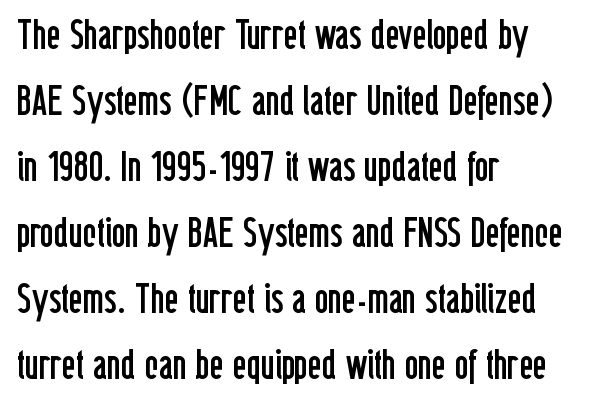
Q: Is the text bold? A: No.
Q: Is the text italic (slanted)? A: No, it is upright.
Q: Is the typeface a serif or a sans-serif typeface? A: Sans-serif.
Q: Is the text underlined? A: No.
Q: How is the paragraph aligned? A: Left-aligned.
Q: Is the spacing between letters normal or unusually wide? A: Normal.
Q: Is the spacing between lines tight, normal or loose? A: Normal.
Q: Width (condensed, normal, or wide)? A: Condensed.
Q: Stroke contrast? A: Low.
Q: x-height? A: Medium.
Q: Monospaced? A: No.
